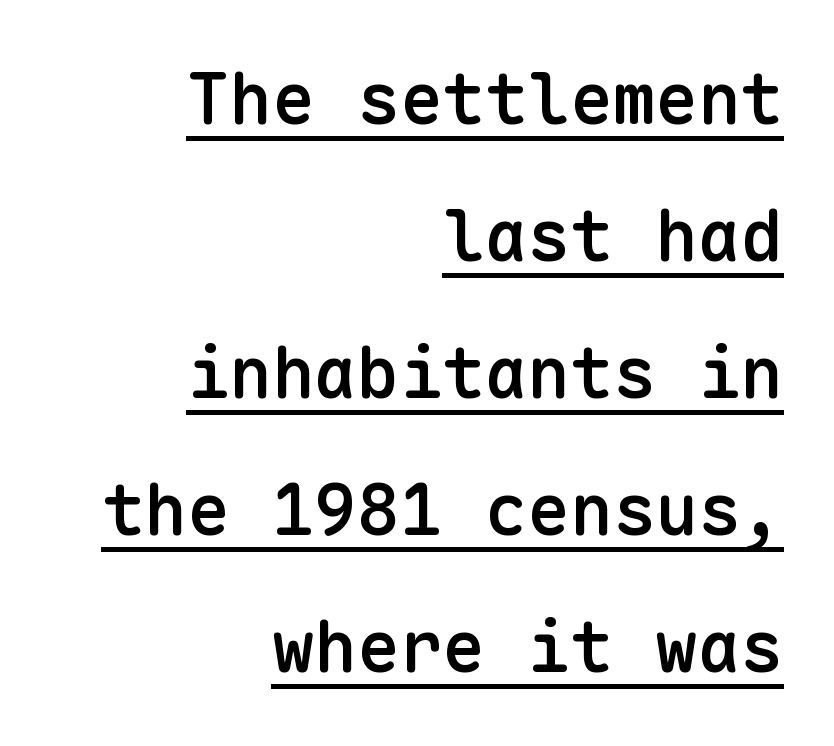
{"serif": "no", "italic": "no", "bold": "semi", "weight": "semibold", "width": "normal", "stroke_contrast": "low", "x_height": "medium", "monospaced": "yes", "underline": "yes", "align": "right", "line_spacing": "loose", "line_spacing_ratio": 1.93, "letter_spacing": "normal", "letter_spacing_em": 0.0, "glyph_px": 71}
